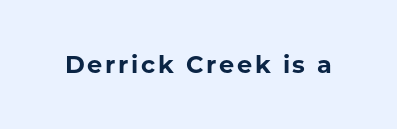
The image shows 24 px bold type, upright; set not underlined.
